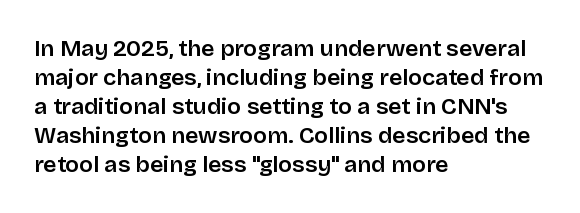
Q: Is the text italic (slanted)? A: No, it is upright.
Q: Is the text underlined? A: No.
Q: How is the paragraph aligned? A: Left-aligned.
Q: Is the spacing between letters normal or unusually wide? A: Normal.
Q: Is the spacing between lines tight, normal or loose? A: Normal.
